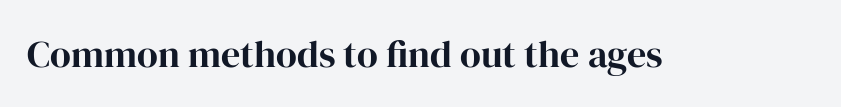
The image shows 38 px serif type, upright; set normal letter spacing, not underlined; high stroke contrast and a medium x-height.
